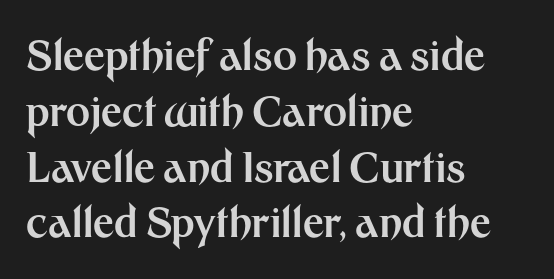
The image shows 41 px bold sans-serif type, upright; set left-aligned, normal line spacing (1.36x), normal letter spacing, not underlined; medium stroke contrast and a medium x-height.
